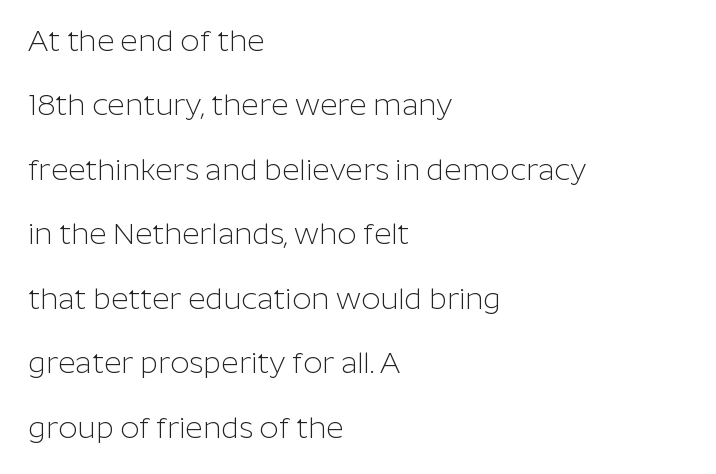
{"serif": "no", "italic": "no", "bold": "no", "weight": "light", "width": "normal", "stroke_contrast": "low", "x_height": "medium", "monospaced": "no", "underline": "no", "align": "left", "line_spacing": "loose", "line_spacing_ratio": 2.15, "letter_spacing": "normal", "letter_spacing_em": 0.0, "glyph_px": 30}
